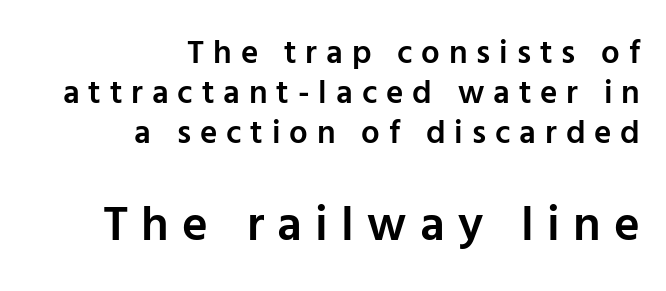
Designer's note — italics off, roman on. Each letter's strokes conclude bluntly, with no projecting serifs. Size contrast runs from small at the top to large at the bottom. The typesetter chose a ragged-left arrangement here. The type is letterspaced generously, with wide tracking.
